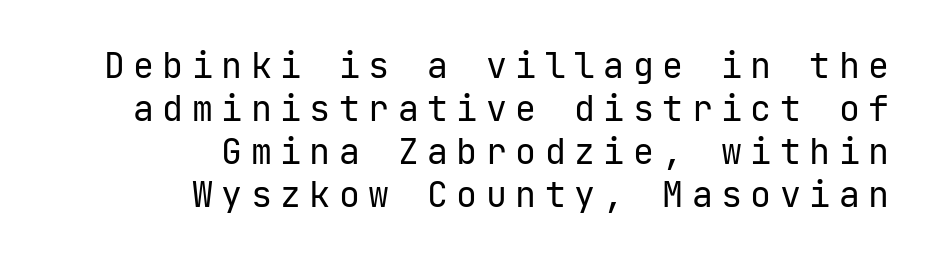
The image shows 35 px regular-weight sans-serif type, upright; set right-aligned, line spacing 1.23x, unusually wide letter spacing (+0.24 em), not underlined; low stroke contrast and a medium x-height.
